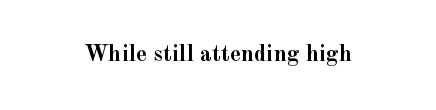
{"italic": "no", "bold": "yes", "underline": "no", "letter_spacing": "normal", "letter_spacing_em": 0.0, "glyph_px": 23}
